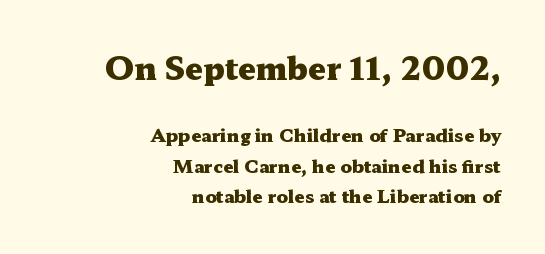
Q: Is the text bold? A: Yes.
Q: Is the text italic (slanted)? A: No, it is upright.
Q: Is the typeface a serif or a sans-serif typeface? A: Serif.
Q: Is the text underlined? A: No.
Q: How is the paragraph aligned? A: Right-aligned.
Q: Is the spacing between letters normal or unusually wide? A: Normal.
Q: Is the spacing between lines tight, normal or loose? A: Normal.
Q: Which block of text is set in a larger size, the first (top) or the second (bottom)? A: The first (top) one.
Q: Width (condensed, normal, or wide)? A: Wide.
Q: Stroke contrast? A: Medium.
Q: x-height? A: Medium.
Q: Monospaced? A: No.
